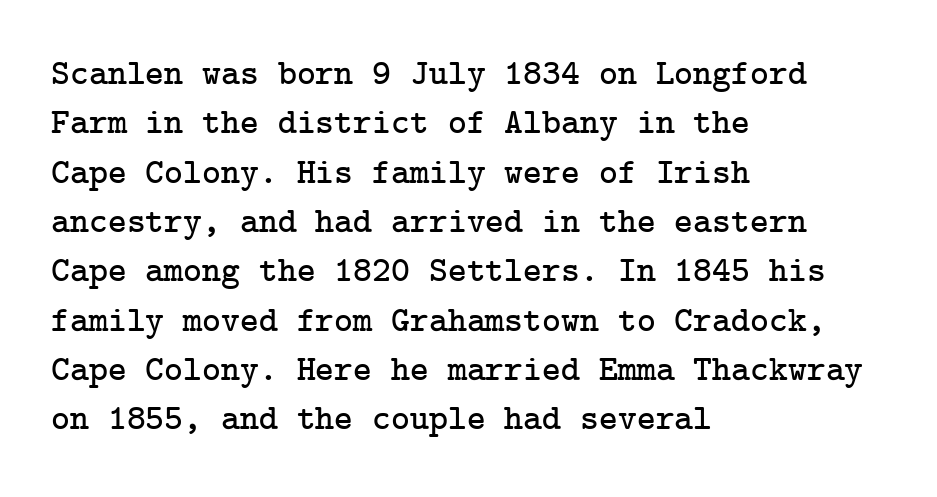
The type sits square on the baseline with zero lean. This is serif lettering, the kind often seen in printed books. Line spacing here is normal. Visually the block forms a straight wall on the left and a jagged coastline on the right. What stands out about the letter spacing? Nothing — it is the standard amount. The specimen omits any rule beneath the text block's lines.
